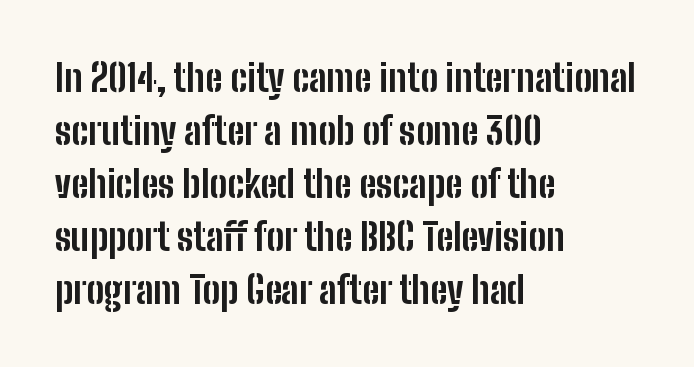
Q: Is the text bold? A: Yes.
Q: Is the text italic (slanted)? A: No, it is upright.
Q: Is the typeface a serif or a sans-serif typeface? A: Sans-serif.
Q: Is the text underlined? A: No.
Q: How is the paragraph aligned? A: Left-aligned.
Q: Is the spacing between letters normal or unusually wide? A: Normal.
Q: Is the spacing between lines tight, normal or loose? A: Normal.
Q: Width (condensed, normal, or wide)? A: Condensed.
Q: Stroke contrast? A: Low.
Q: x-height? A: Medium.
Q: Monospaced? A: No.
